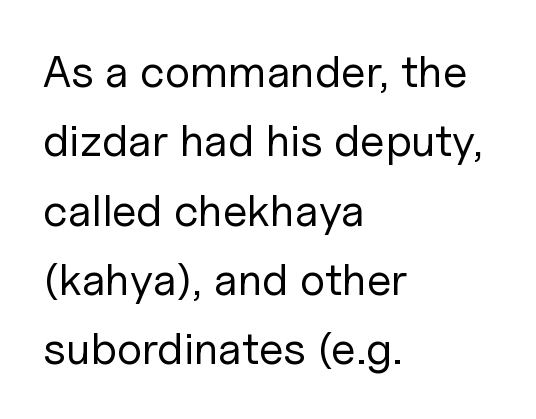
The image shows 45 px regular-weight sans-serif type, upright; set left-aligned, normal line spacing (1.54x), normal letter spacing, not underlined; low stroke contrast and a medium x-height.
